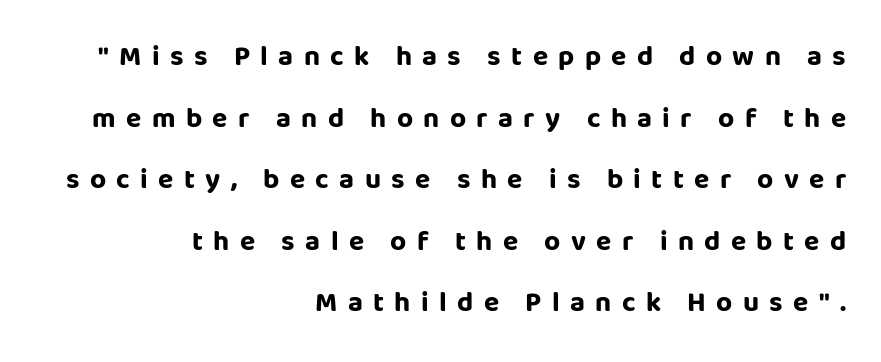
{"serif": "no", "italic": "no", "bold": "yes", "weight": "bold", "width": "normal", "stroke_contrast": "low", "x_height": "large", "monospaced": "no", "underline": "no", "align": "right", "line_spacing": "loose", "line_spacing_ratio": 2.2, "letter_spacing": "wide", "letter_spacing_em": 0.37, "glyph_px": 28}
